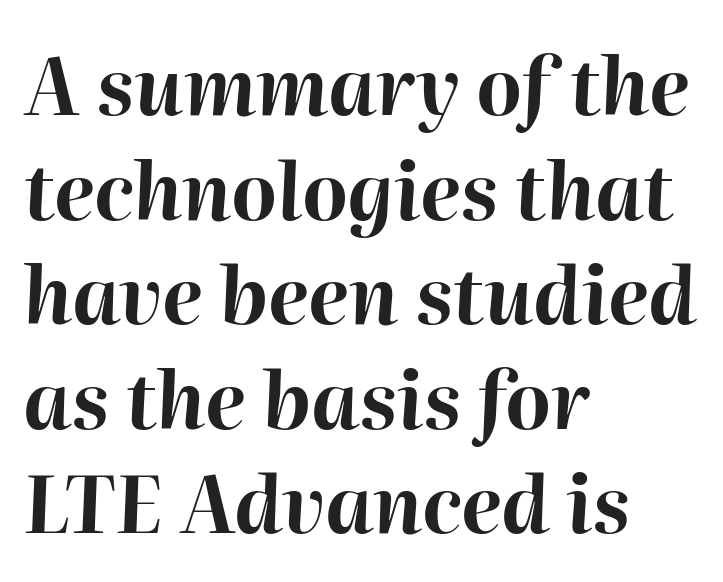
{"italic": "yes", "lean": "right", "slant_degrees": 2, "bold": "yes", "weight": "bold", "width": "normal", "stroke_contrast": "high", "x_height": "medium", "monospaced": "no", "underline": "no", "align": "left", "line_spacing": "normal", "line_spacing_ratio": 1.34, "letter_spacing": "normal", "letter_spacing_em": 0.0, "glyph_px": 78}
